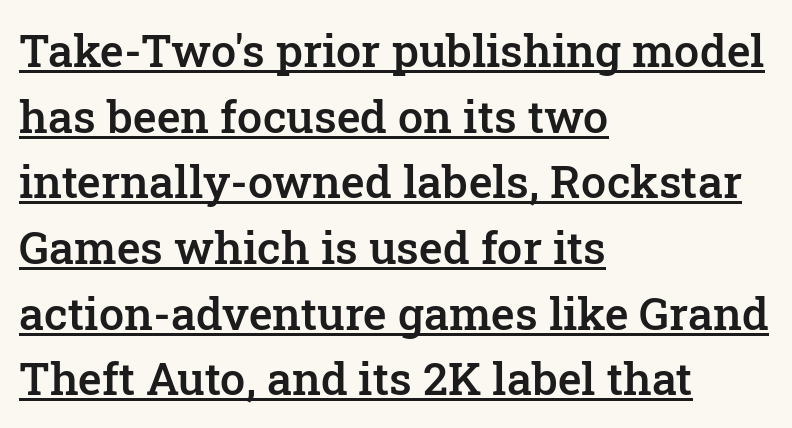
Q: Is the text bold? A: Semi-bold.
Q: Is the text italic (slanted)? A: No, it is upright.
Q: Is the typeface a serif or a sans-serif typeface? A: Serif.
Q: Is the text underlined? A: Yes.
Q: How is the paragraph aligned? A: Left-aligned.
Q: Is the spacing between letters normal or unusually wide? A: Normal.
Q: Is the spacing between lines tight, normal or loose? A: Normal.
Q: Width (condensed, normal, or wide)? A: Normal.
Q: Stroke contrast? A: Low.
Q: x-height? A: Medium.
Q: Monospaced? A: No.
